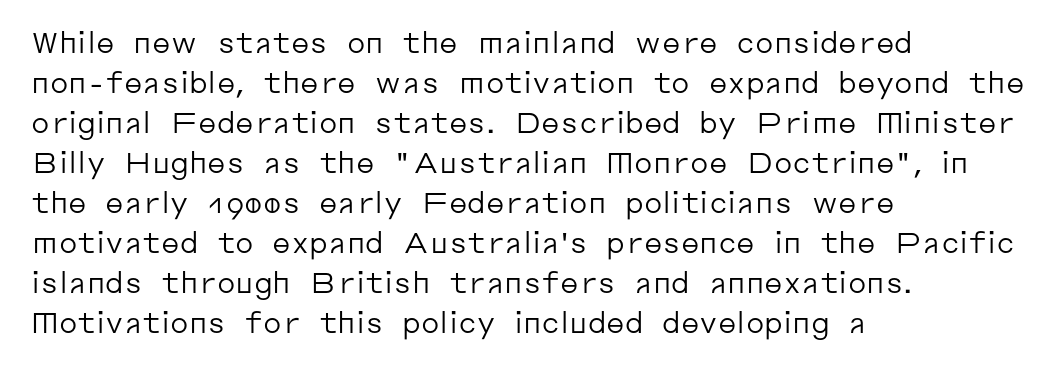
Q: Is the text bold? A: No.
Q: Is the text italic (slanted)? A: No, it is upright.
Q: Is the typeface a serif or a sans-serif typeface? A: Sans-serif.
Q: Is the text underlined? A: No.
Q: How is the paragraph aligned? A: Left-aligned.
Q: Is the spacing between letters normal or unusually wide? A: Normal.
Q: Is the spacing between lines tight, normal or loose? A: Normal.
Q: Width (condensed, normal, or wide)? A: Normal.
Q: Stroke contrast? A: Low.
Q: x-height? A: Medium.
Q: Monospaced? A: No.
